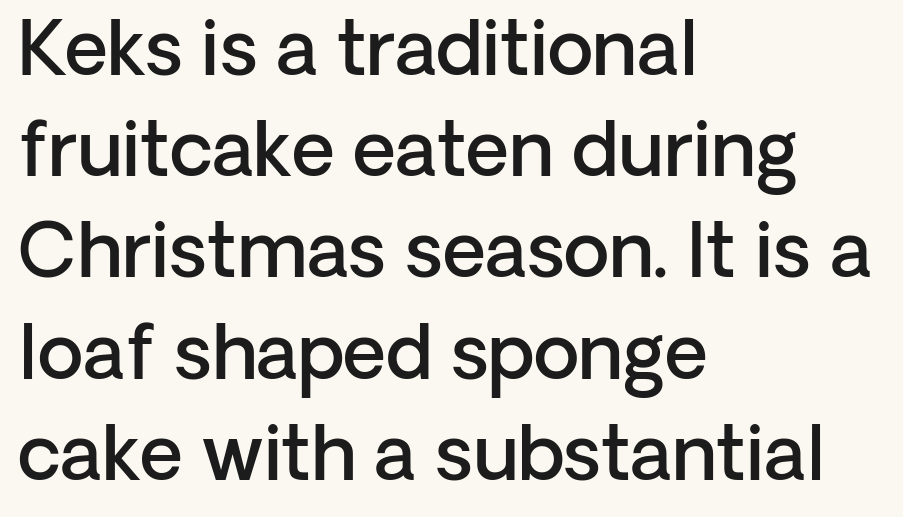
{"serif": "no", "italic": "no", "bold": "semi", "weight": "semibold", "width": "normal", "stroke_contrast": "low", "x_height": "medium", "monospaced": "no", "underline": "no", "align": "left", "line_spacing": "normal", "line_spacing_ratio": 1.35, "letter_spacing": "normal", "letter_spacing_em": 0.0, "glyph_px": 75}
